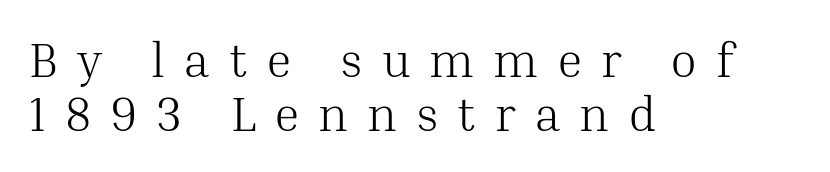
The image shows 49 px light serif type, upright; set left-aligned, tight line spacing (1.11x), unusually wide letter spacing (+0.38 em), not underlined; medium stroke contrast and a medium x-height.
